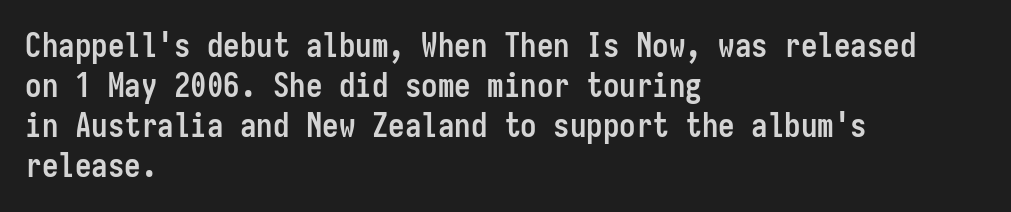
{"serif": "no", "italic": "no", "bold": "yes", "weight": "semibold", "width": "condensed", "stroke_contrast": "low", "x_height": "medium", "monospaced": "yes", "underline": "no", "align": "left", "line_spacing_ratio": 1.21, "letter_spacing": "normal", "letter_spacing_em": 0.0, "glyph_px": 33}
